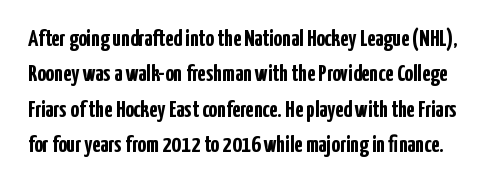
The image shows 24 px bold type, upright; set normal line spacing (1.47x), normal letter spacing, not underlined.
